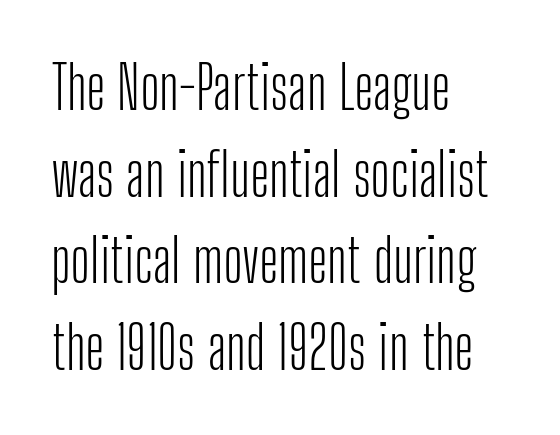
Designer's note — italics off, roman on. Unmarked baselines from the first word to the last. Is the block centered? No — it sits flush against the left margin. Heaviness? Minimal to ordinary, like unemphasized prose. Is this a fixed-width face? No — the glyphs have proportional, varying widths.
